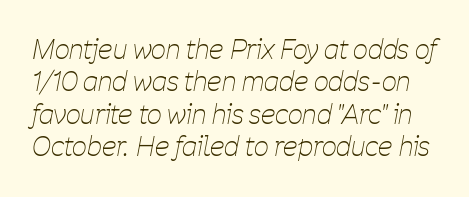
The rendering keeps characters at their native spacing. Decoration check: the copy has no underline. The typeface has the unassuming heft of standard copy or less. In terms of posture, this sample is oblique.
